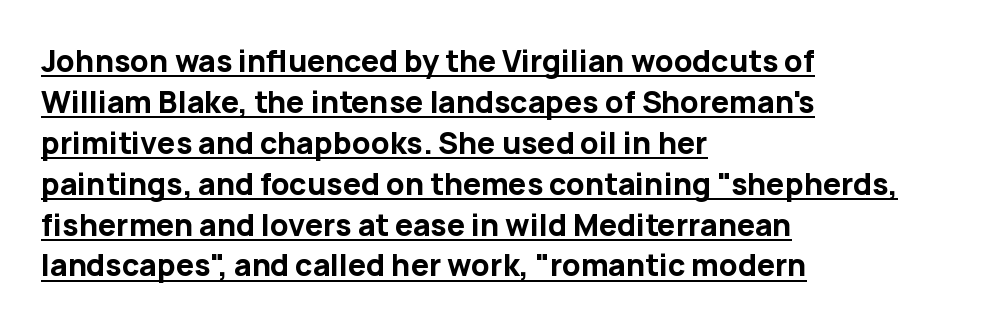
The image shows 29 px bold sans-serif type, upright; set left-aligned, normal line spacing (1.41x), normal letter spacing, underlined; low stroke contrast and a medium x-height.
